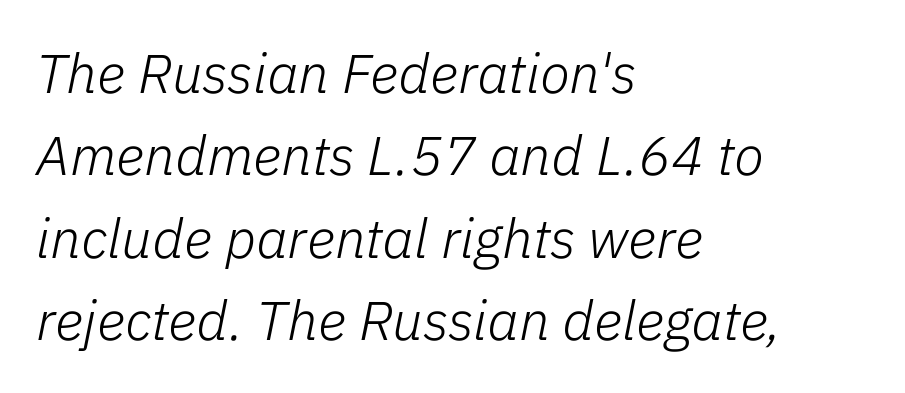
The font sits on the lighter half of the weight spectrum, regular included. Horizontally, the lines are justified to the leading edge only. Italic? Definitely — the glyphs are oblique. The line texture is even and compact thanks to regular tracking. Spacing verdict: proportional, widths tailored to each character. Vertical spacing — default.
